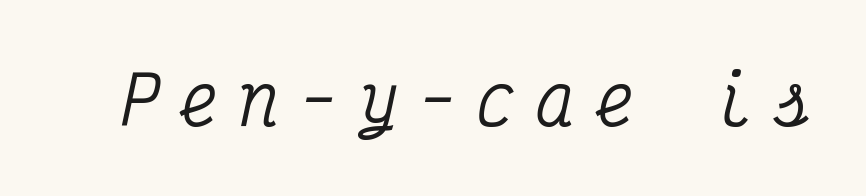
Note: serifs present on the glyphs. Someone cranked the tracking dial way up on this one. Think of a typewriter: that constant character pitch is what you see here. Descender tails drop into unmarked territory. Italic? Definitely — the glyphs are oblique.
